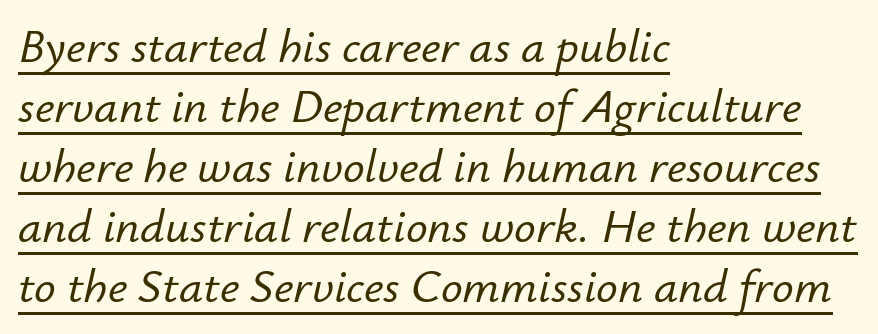
Q: Is the text italic (slanted)? A: Yes, it leans right by about 12 degrees.
Q: Is the text underlined? A: Yes.
Q: How is the paragraph aligned? A: Left-aligned.
Q: Is the spacing between letters normal or unusually wide? A: Normal.
Q: Is the spacing between lines tight, normal or loose? A: Normal.
Q: Width (condensed, normal, or wide)? A: Normal.
Q: Stroke contrast? A: Low.
Q: x-height? A: Small.
Q: Monospaced? A: No.
